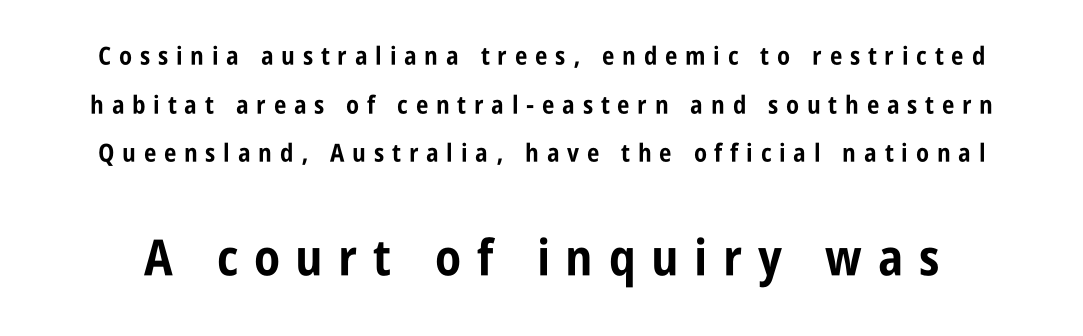
{"serif": "no", "italic": "no", "bold": "yes", "weight": "bold", "width": "condensed", "stroke_contrast": "low", "x_height": "large", "monospaced": "no", "underline": "no", "line_spacing": "loose", "line_spacing_ratio": 1.95, "letter_spacing": "wide", "letter_spacing_em": 0.31, "larger_block": "second", "size_ratio": 2.0, "glyph_px": 50}
